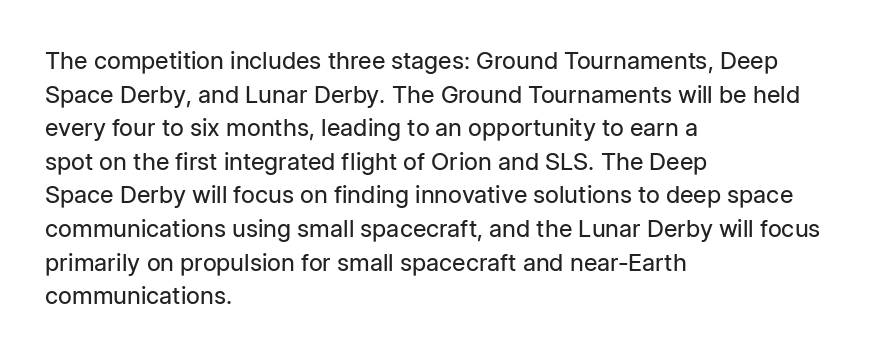
The image shows 24 px text type, upright; set left-aligned, normal line spacing (1.4x), normal letter spacing, not underlined.
